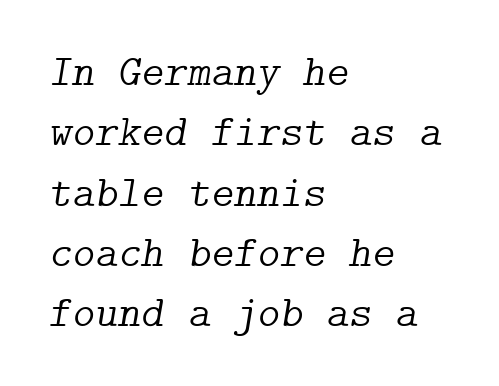
The image shows 44 px light serif type, italic (leaning right); set left-aligned, normal line spacing (1.37x), normal letter spacing, not underlined; low stroke contrast and a medium x-height.
